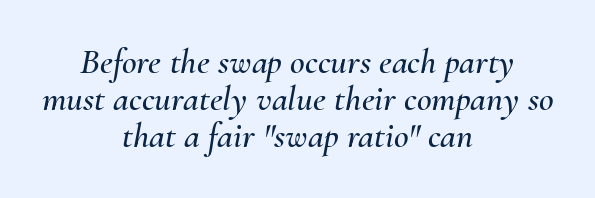
Q: Is the text italic (slanted)? A: Yes, it leans right by about 10 degrees.
Q: Is the text underlined? A: No.
Q: How is the paragraph aligned? A: Centered.
Q: Is the spacing between letters normal or unusually wide? A: Normal.
Q: Is the spacing between lines tight, normal or loose? A: Tight.
Q: Width (condensed, normal, or wide)? A: Normal.
Q: Stroke contrast? A: Medium.
Q: x-height? A: Small.
Q: Monospaced? A: No.
